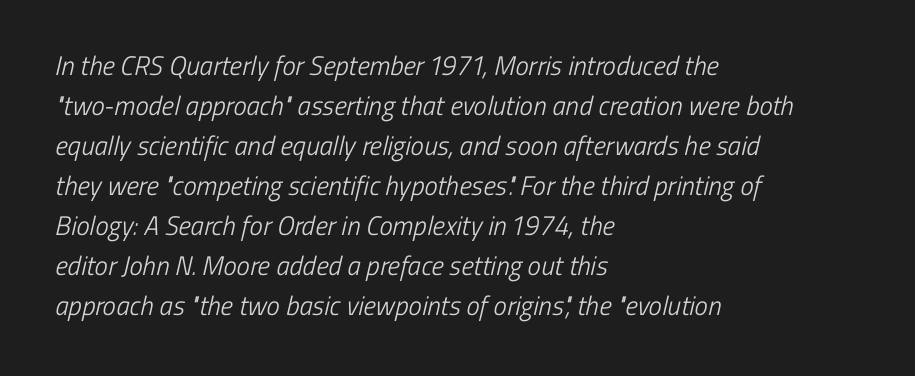
The image shows 27 px text type; set left-aligned, normal line spacing (1.48x), normal letter spacing, not underlined.
